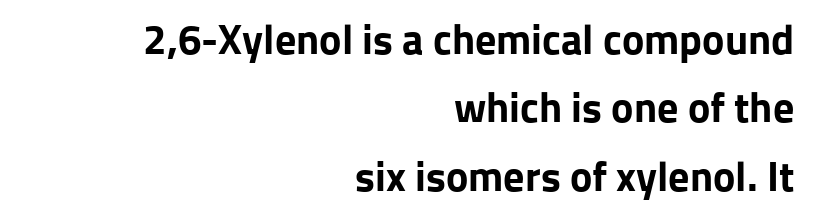
You can tell it's not italic because the verticals are truly vertical. The space beneath each line is pristine and unruled. Layout note: lines flush right. How heavy is the stroke? Heavy — this is a bold.
